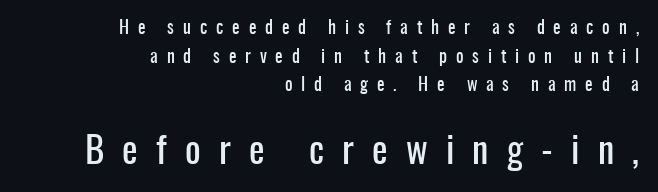
Compared with typical paragraphs, the rows here are spaced about the same. The designer gave the closing block more size than the opening block. The compositor pushed each line to the right boundary. Descenders are the only things crossing below the line.
